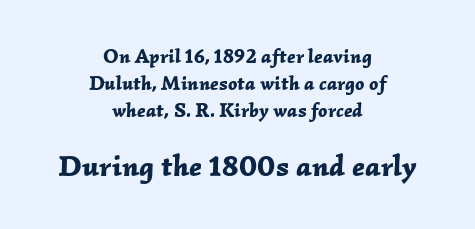
The image shows 30 px bold type, italic (leaning right); set centered, normal line spacing (1.34x), normal letter spacing, not underlined; the second (bottom) block is 1.5x larger; low stroke contrast and a medium x-height.
